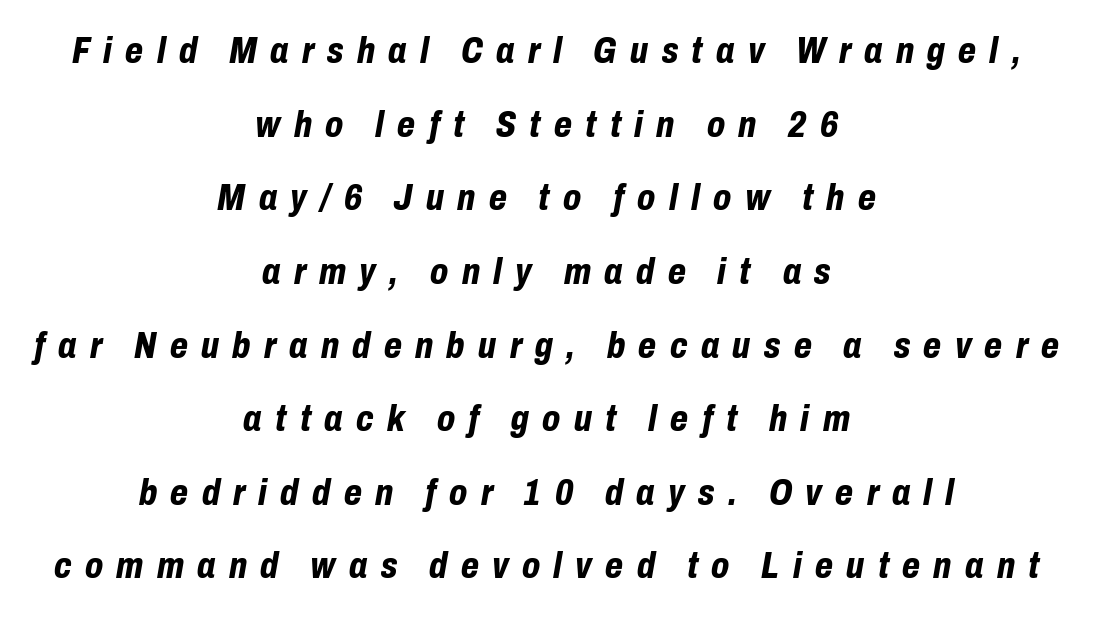
The image shows 37 px bold, condensed type, italic (leaning right); set centered, loose line spacing (1.99x), unusually wide letter spacing (+0.36 em), not underlined; low stroke contrast and a medium x-height.
